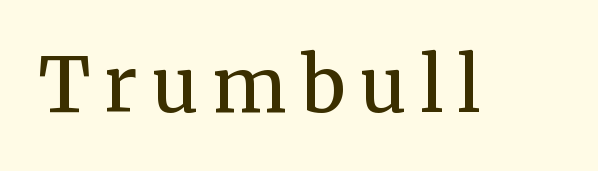
{"serif": "yes", "italic": "no", "bold": "semi", "weight": "semibold", "width": "normal", "stroke_contrast": "medium", "x_height": "medium", "monospaced": "no", "underline": "no", "glyph_px": 75}
